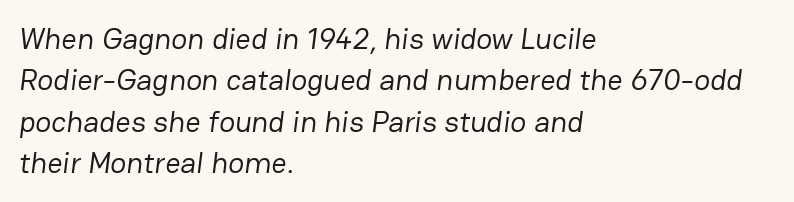
{"serif": "no", "bold": "no", "weight": "regular", "width": "normal", "stroke_contrast": "low", "x_height": "medium", "monospaced": "no", "underline": "no", "align": "left", "line_spacing": "normal", "line_spacing_ratio": 1.38, "letter_spacing": "normal", "letter_spacing_em": 0.0, "glyph_px": 30}
